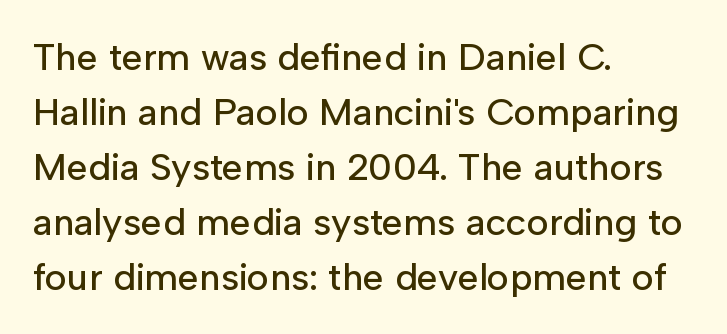
The image shows 38 px sans-serif type, upright; set left-aligned, normal line spacing (1.45x), normal letter spacing, not underlined; low stroke contrast and a medium x-height.
